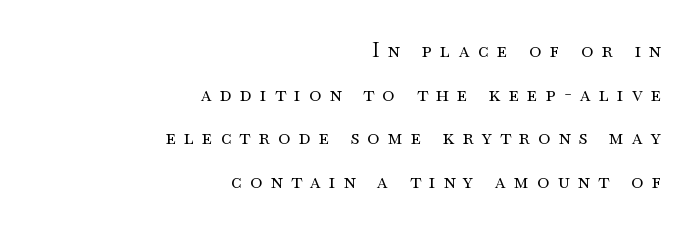
Q: Is the text bold? A: No.
Q: Is the text italic (slanted)? A: No, it is upright.
Q: Is the text underlined? A: No.
Q: How is the paragraph aligned? A: Right-aligned.
Q: Is the spacing between letters normal or unusually wide? A: Unusually wide.
Q: Is the spacing between lines tight, normal or loose? A: Loose.
